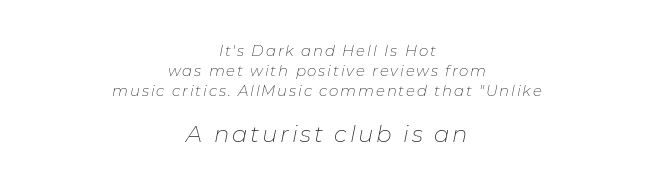
Q: Is the text bold? A: No.
Q: Is the text italic (slanted)? A: Yes, it leans right by about 11 degrees.
Q: Is the text underlined? A: No.
Q: How is the paragraph aligned? A: Centered.
Q: Is the spacing between lines tight, normal or loose? A: Normal.
Q: Which block of text is set in a larger size, the first (top) or the second (bottom)? A: The second (bottom) one.
